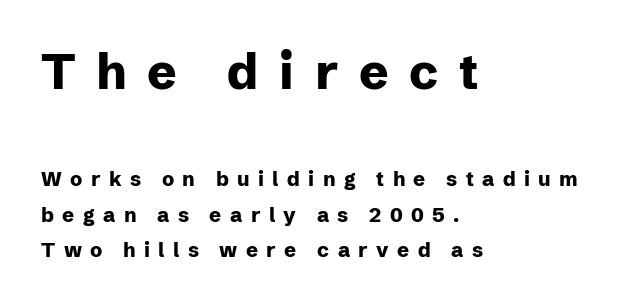
The image shows 49 px heavy sans-serif type, upright; set left-aligned, line spacing 1.76x, unusually wide letter spacing (+0.42 em), not underlined; the first (top) block is 2.45x larger; low stroke contrast and a medium x-height.
